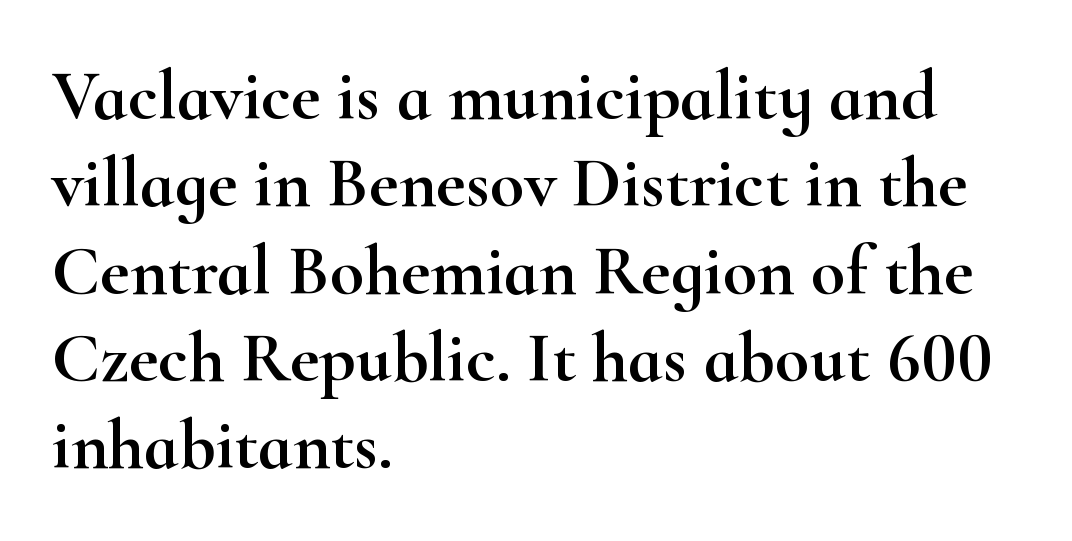
Q: Is the text italic (slanted)? A: No, it is upright.
Q: Is the typeface a serif or a sans-serif typeface? A: Serif.
Q: Is the text underlined? A: No.
Q: How is the paragraph aligned? A: Left-aligned.
Q: Is the spacing between letters normal or unusually wide? A: Normal.
Q: Width (condensed, normal, or wide)? A: Wide.
Q: Stroke contrast? A: High.
Q: x-height? A: Small.
Q: Monospaced? A: No.
